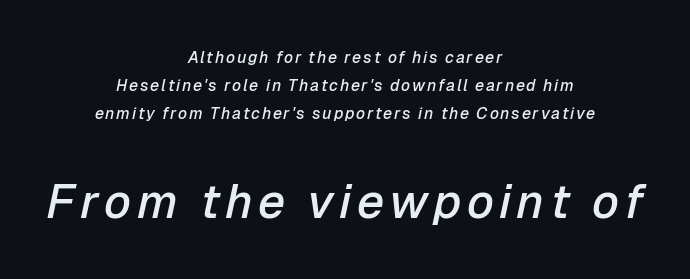
The foot of each line stays bare and open. Size contrast runs from small at the top to large at the bottom. If you folded the block vertically in half, each line would mirror itself in length. The face used here has a pronounced slope to its letters. Character widths vary here, with narrow letters taking less room than wide ones. The strokes are fattened partway — semibold, not bold.
